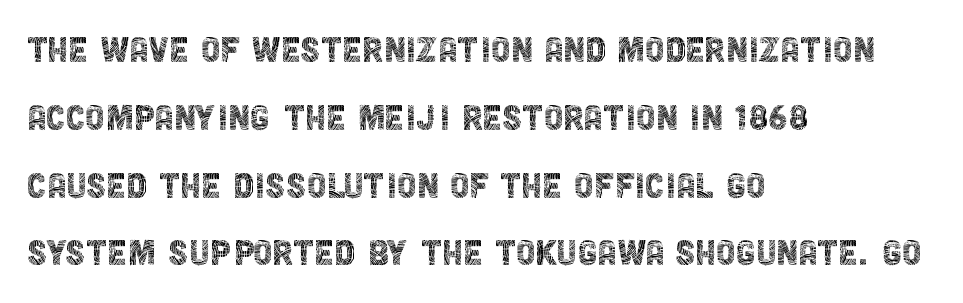
The image shows 44 px thin, condensed sans-serif type, upright; set left-aligned, normal line spacing (1.54x), normal letter spacing, not underlined; a large x-height.
